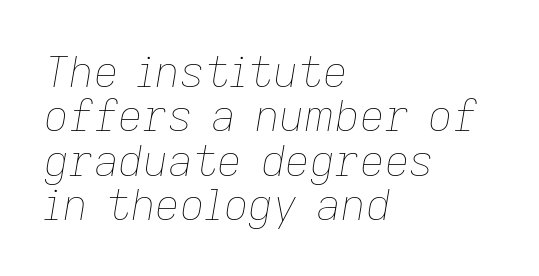
Q: Is the text bold? A: No.
Q: Is the text italic (slanted)? A: Yes, it leans right by about 9 degrees.
Q: Is the text underlined? A: No.
Q: How is the paragraph aligned? A: Left-aligned.
Q: Is the spacing between letters normal or unusually wide? A: Normal.
Q: Is the spacing between lines tight, normal or loose? A: Tight.
Q: Width (condensed, normal, or wide)? A: Normal.
Q: Stroke contrast? A: Low.
Q: x-height? A: Medium.
Q: Monospaced? A: No.
